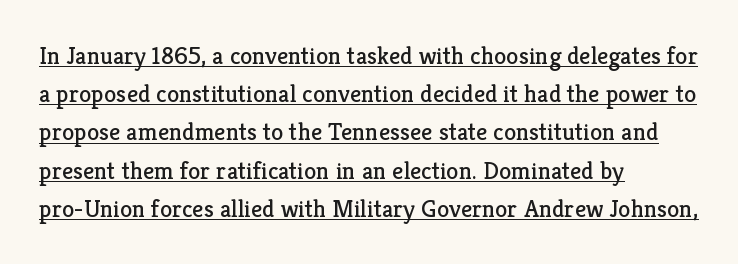
Q: Is the text bold? A: No.
Q: Is the text italic (slanted)? A: No, it is upright.
Q: Is the text underlined? A: Yes.
Q: How is the paragraph aligned? A: Left-aligned.
Q: Is the spacing between letters normal or unusually wide? A: Normal.
Q: Is the spacing between lines tight, normal or loose? A: Normal.
